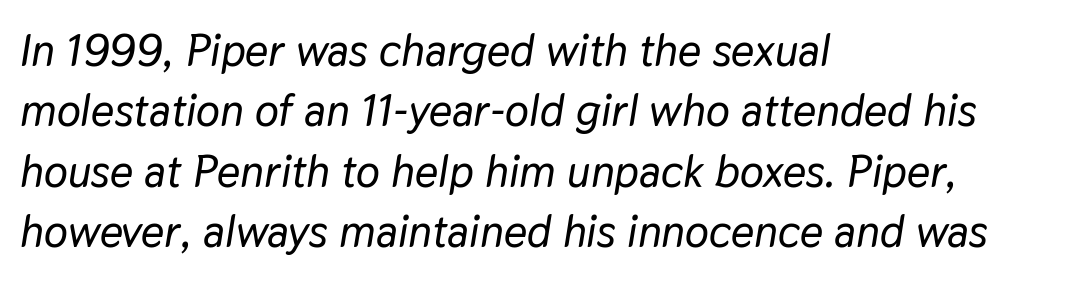
{"italic": "yes", "lean": "right", "slant_degrees": 9, "width": "normal", "stroke_contrast": "low", "x_height": "medium", "monospaced": "no", "underline": "no", "align": "left", "line_spacing": "normal", "line_spacing_ratio": 1.34, "letter_spacing": "normal", "letter_spacing_em": 0.0, "glyph_px": 45}
